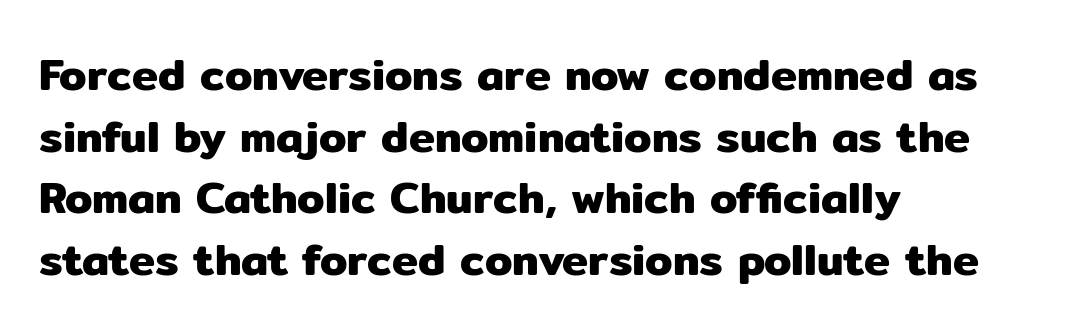
The image shows 44 px sans-serif type, upright; set left-aligned, normal line spacing (1.4x), normal letter spacing, not underlined; low stroke contrast and a medium x-height.
